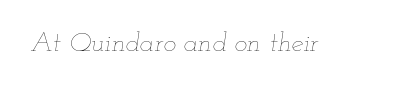
Q: Is the text bold? A: No.
Q: Is the text italic (slanted)? A: Yes, it leans right by about 12 degrees.
Q: Is the text underlined? A: No.
Q: Is the spacing between letters normal or unusually wide? A: Normal.
